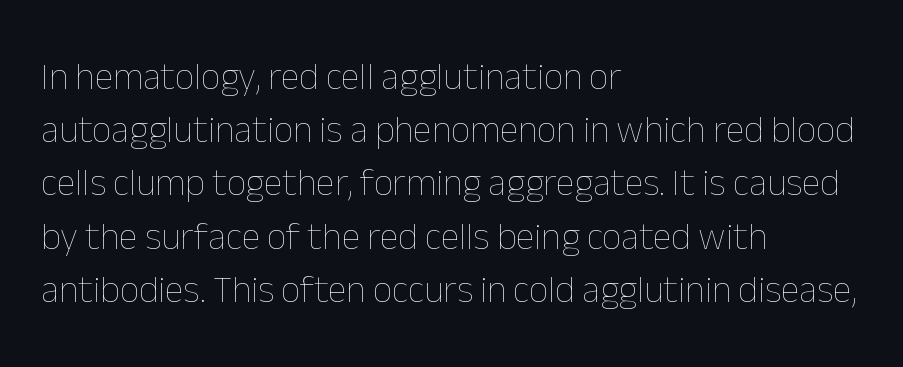
Q: Is the text bold? A: No.
Q: Is the text italic (slanted)? A: No, it is upright.
Q: Is the text underlined? A: No.
Q: How is the paragraph aligned? A: Left-aligned.
Q: Is the spacing between letters normal or unusually wide? A: Normal.
Q: Is the spacing between lines tight, normal or loose? A: Normal.
Q: Width (condensed, normal, or wide)? A: Normal.
Q: Stroke contrast? A: Low.
Q: x-height? A: Medium.
Q: Monospaced? A: No.
